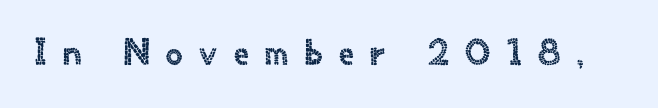
{"serif": "no", "italic": "no", "width": "normal", "x_height": "small", "monospaced": "no", "underline": "no", "letter_spacing": "wide", "letter_spacing_em": 0.45, "glyph_px": 37}
